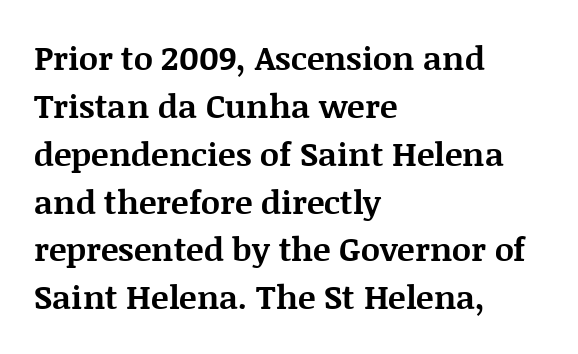
Q: Is the text bold? A: Yes.
Q: Is the text italic (slanted)? A: No, it is upright.
Q: Is the typeface a serif or a sans-serif typeface? A: Serif.
Q: Is the text underlined? A: No.
Q: How is the paragraph aligned? A: Left-aligned.
Q: Is the spacing between letters normal or unusually wide? A: Normal.
Q: Is the spacing between lines tight, normal or loose? A: Normal.
Q: Width (condensed, normal, or wide)? A: Normal.
Q: Stroke contrast? A: Medium.
Q: x-height? A: Large.
Q: Monospaced? A: No.
